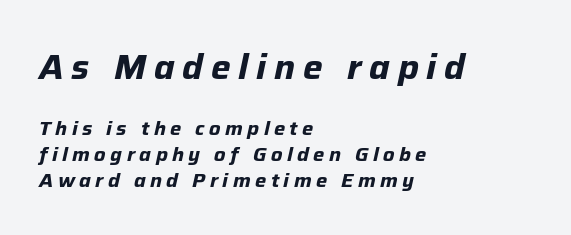
{"italic": "yes", "lean": "right", "slant_degrees": 12, "bold": "yes", "weight": "bold", "width": "normal", "stroke_contrast": "low", "x_height": "medium", "monospaced": "no", "underline": "no", "align": "left", "line_spacing": "normal", "line_spacing_ratio": 1.29, "letter_spacing": "wide", "letter_spacing_em": 0.22, "larger_block": "first", "size_ratio": 1.75, "glyph_px": 35}
